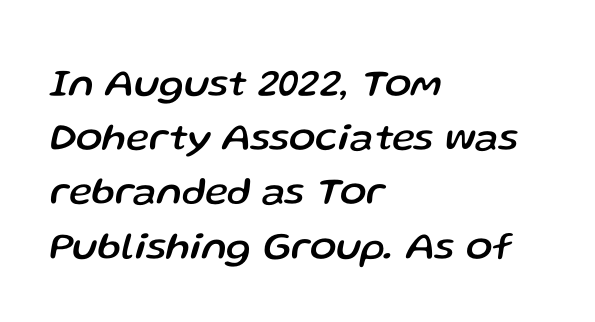
Q: Is the text italic (slanted)? A: Yes, it leans right by about 13 degrees.
Q: Is the text underlined? A: No.
Q: How is the paragraph aligned? A: Left-aligned.
Q: Is the spacing between letters normal or unusually wide? A: Normal.
Q: Is the spacing between lines tight, normal or loose? A: Normal.
Q: Width (condensed, normal, or wide)? A: Normal.
Q: Stroke contrast? A: Low.
Q: x-height? A: Medium.
Q: Monospaced? A: No.
